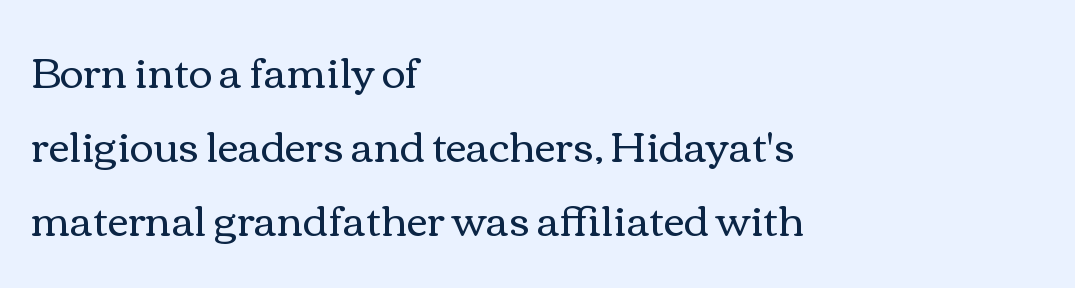
These lines stack with their left ends in a neat column. A roman cut, with each character standing at attention. Heft: none added — not bold. Does extra space separate the letters? No, they use regular spacing.
